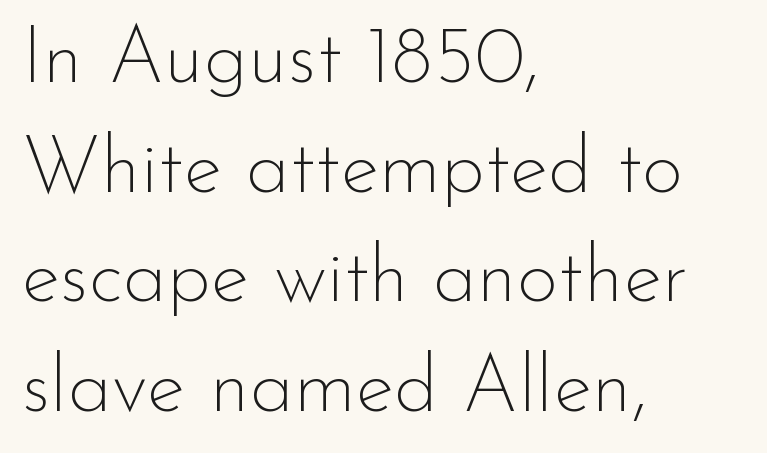
The image shows 80 px thin sans-serif type, upright; set left-aligned, normal line spacing (1.37x), normal letter spacing, not underlined; low stroke contrast and a small x-height.
